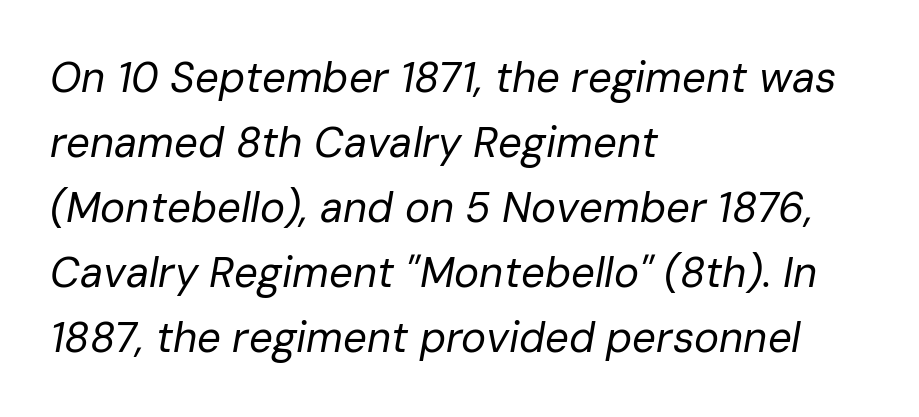
{"italic": "yes", "lean": "right", "slant_degrees": 10, "bold": "no", "weight": "regular", "width": "normal", "stroke_contrast": "low", "x_height": "medium", "monospaced": "no", "underline": "no", "align": "left", "line_spacing": "normal", "line_spacing_ratio": 1.55, "letter_spacing": "normal", "letter_spacing_em": 0.0, "glyph_px": 42}
